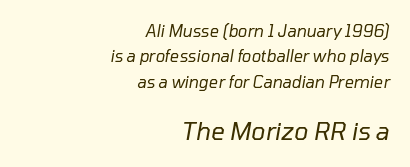
The image shows 24 px text type, italic (leaning right); set right-aligned, normal line spacing (1.58x), normal letter spacing, not underlined; the second (bottom) block is 1.5x larger.
